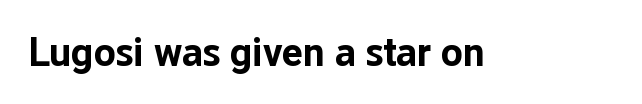
The type is set solid horizontally, with unmodified tracking. Descenders are the only things crossing below the line. Every letter is thick-stroked: bold, no question. Each letter keeps its own natural width here, so spacing adapts to shape.
